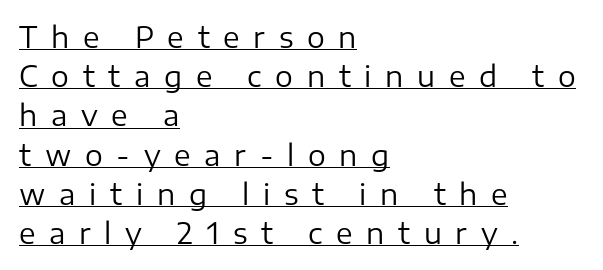
Q: Is the text bold? A: No.
Q: Is the text italic (slanted)? A: No, it is upright.
Q: Is the typeface a serif or a sans-serif typeface? A: Sans-serif.
Q: Is the text underlined? A: Yes.
Q: How is the paragraph aligned? A: Left-aligned.
Q: Is the spacing between letters normal or unusually wide? A: Unusually wide.
Q: Is the spacing between lines tight, normal or loose? A: Normal.
Q: Width (condensed, normal, or wide)? A: Normal.
Q: Stroke contrast? A: Low.
Q: x-height? A: Medium.
Q: Monospaced? A: No.
